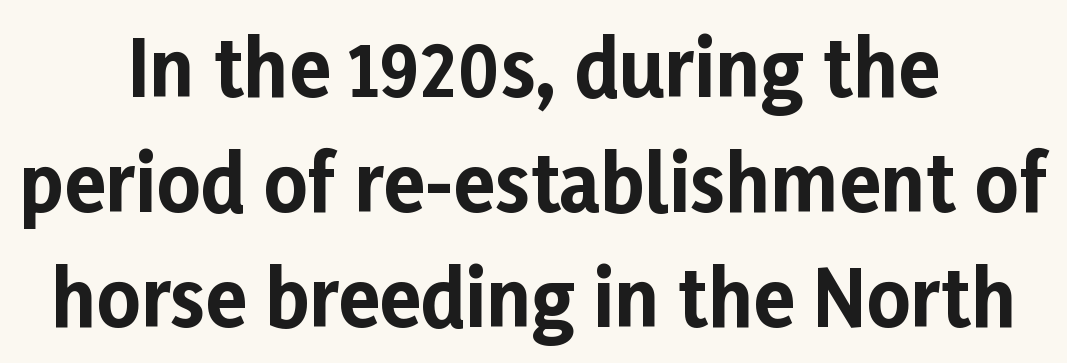
The specimen omits any rule beneath the text block's lines. Summary of weight: heavy, a full bold. Looks like regular typesetting: each glyph gets only the width it needs. The vertical gap from one line to the next is medium.
